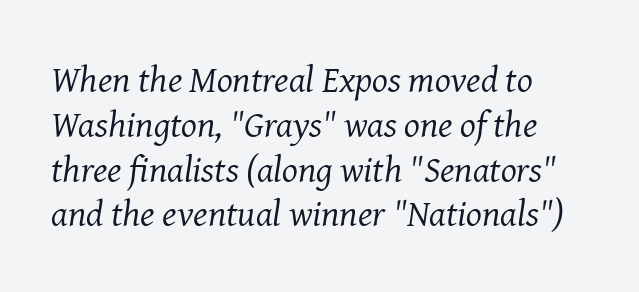
The image shows 37 px regular-weight serif type, italic (leaning right); set left-aligned, line spacing 1.21x, normal letter spacing, not underlined; medium stroke contrast and a medium x-height.
